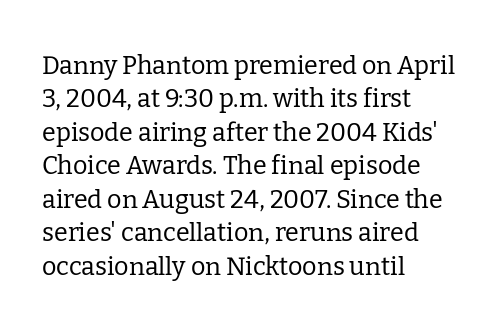
The image shows 25 px text type, upright; set left-aligned, normal line spacing (1.34x), normal letter spacing, not underlined.
